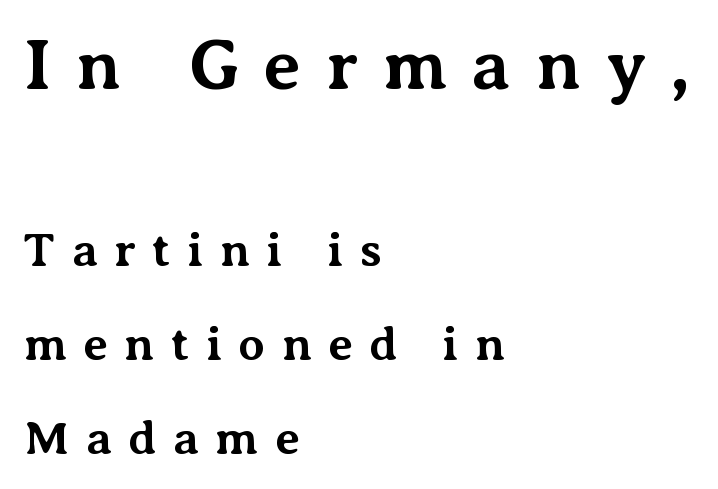
Q: Is the text bold? A: Yes.
Q: Is the text italic (slanted)? A: No, it is upright.
Q: Is the typeface a serif or a sans-serif typeface? A: Serif.
Q: Is the text underlined? A: No.
Q: How is the paragraph aligned? A: Left-aligned.
Q: Is the spacing between letters normal or unusually wide? A: Unusually wide.
Q: Is the spacing between lines tight, normal or loose? A: Loose.
Q: Which block of text is set in a larger size, the first (top) or the second (bottom)? A: The first (top) one.
Q: Width (condensed, normal, or wide)? A: Normal.
Q: Stroke contrast? A: Medium.
Q: x-height? A: Medium.
Q: Monospaced? A: No.
